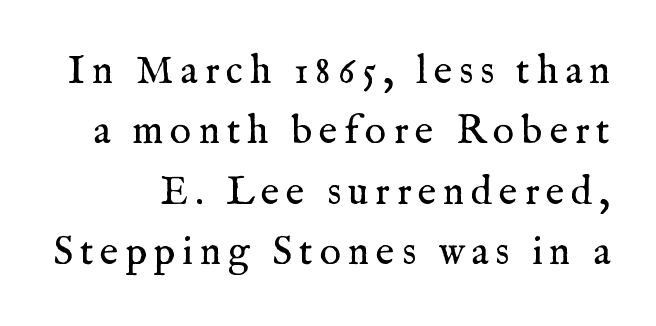
{"serif": "yes", "italic": "no", "bold": "no", "weight": "regular", "width": "normal", "stroke_contrast": "medium", "x_height": "medium", "monospaced": "no", "underline": "no", "line_spacing": "normal", "line_spacing_ratio": 1.51, "glyph_px": 40}
